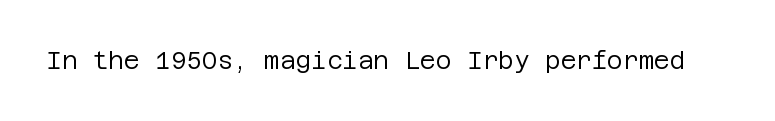
Q: Is the text bold? A: No.
Q: Is the text italic (slanted)? A: No, it is upright.
Q: Is the text underlined? A: No.
Q: Is the spacing between letters normal or unusually wide? A: Normal.
